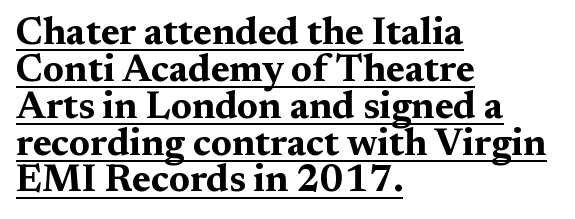
{"serif": "yes", "italic": "no", "bold": "yes", "weight": "bold", "width": "wide", "stroke_contrast": "medium", "x_height": "medium", "monospaced": "no", "underline": "yes", "align": "left", "line_spacing": "tight", "line_spacing_ratio": 0.97, "letter_spacing": "normal", "letter_spacing_em": 0.0, "glyph_px": 38}
